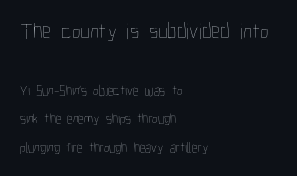
The typesetter chose a ragged-right arrangement here. Glyph-to-glyph distance matches everyday printed text. The face looks like a standard text weight, possibly lighter. The letters stand straight up with perfectly vertical stems. Compared with typical paragraphs, the rows here are farther apart. The passage shown is not underscored anywhere.
